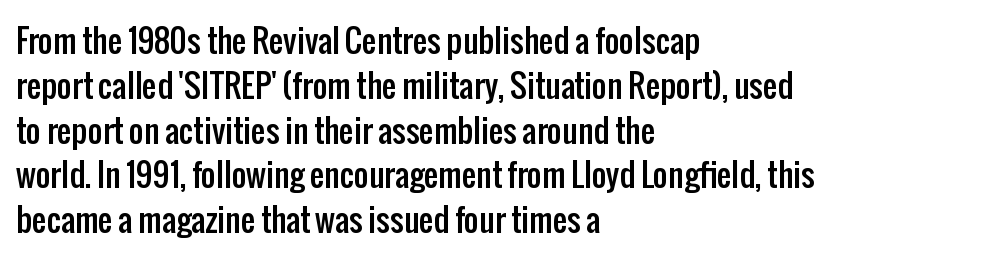
Q: Is the text italic (slanted)? A: No, it is upright.
Q: Is the typeface a serif or a sans-serif typeface? A: Sans-serif.
Q: Is the text underlined? A: No.
Q: How is the paragraph aligned? A: Left-aligned.
Q: Is the spacing between letters normal or unusually wide? A: Normal.
Q: Is the spacing between lines tight, normal or loose? A: Normal.
Q: Width (condensed, normal, or wide)? A: Condensed.
Q: Stroke contrast? A: Low.
Q: x-height? A: Medium.
Q: Monospaced? A: No.
